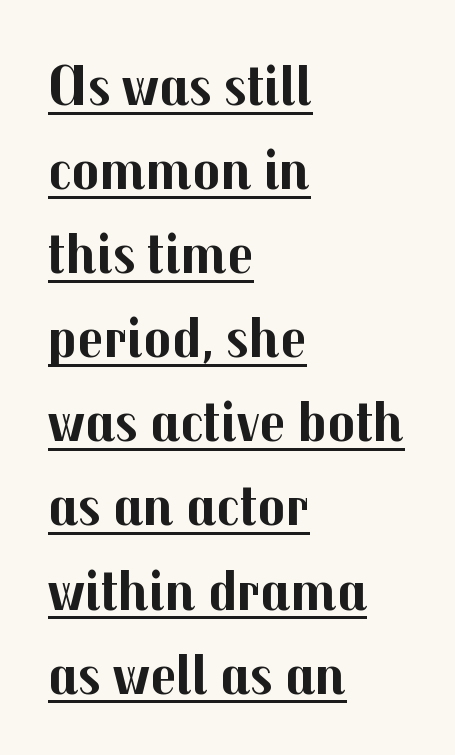
{"serif": "no", "italic": "no", "bold": "yes", "weight": "bold", "width": "normal", "stroke_contrast": "medium", "x_height": "medium", "monospaced": "no", "underline": "yes", "align": "left", "line_spacing": "normal", "line_spacing_ratio": 1.45, "letter_spacing": "normal", "letter_spacing_em": 0.0, "glyph_px": 58}
